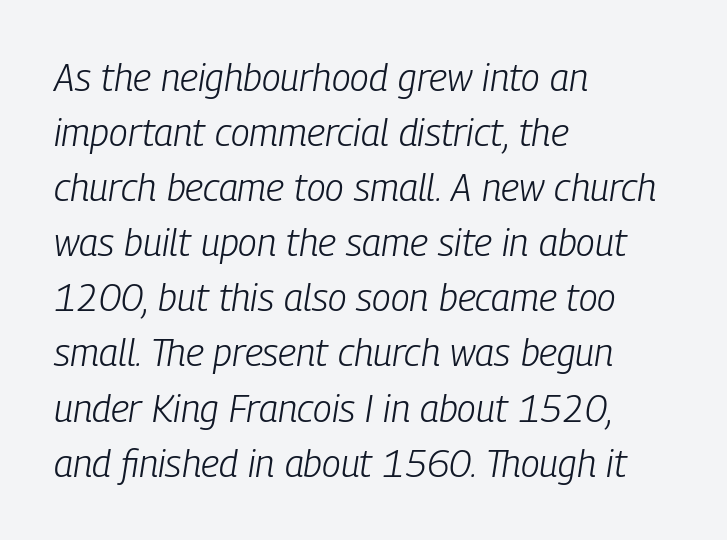
The typeface has the unassuming heft of standard copy or less. Note the varied advance widths — an 'i' is clearly narrower than an 'm'. Reading down the column, the eye jumps a familiar distance to each next line. The rag falls on the right side of this text block.
